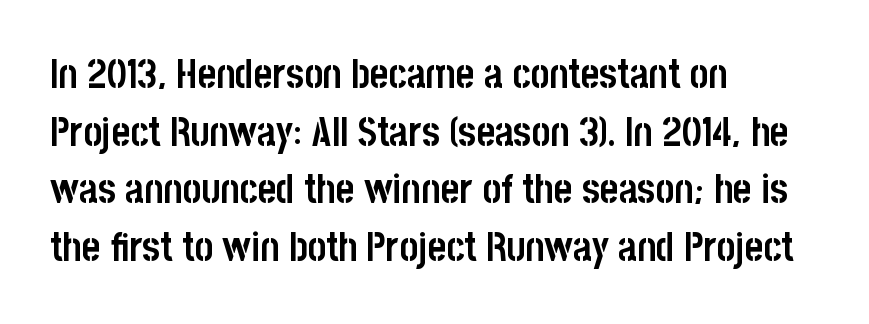
The paragraph shown leans on its left margin. Interline gaps are of average width in this sample. The typeface chosen for these lines omits serifs. In terms of weight, the rendering is a true, heavy bold. In terms of letterspacing, this is plain default setting. This rendering features lettering with no underline.
